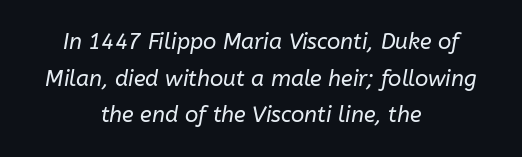
The lines are quadded center. Anything drawn beneath the words? Only blank space. Heft: none added — not bold. The leading is moderate, giving the passage an even texture. Tracking here is standard; glyphs follow each other at the usual distance.
